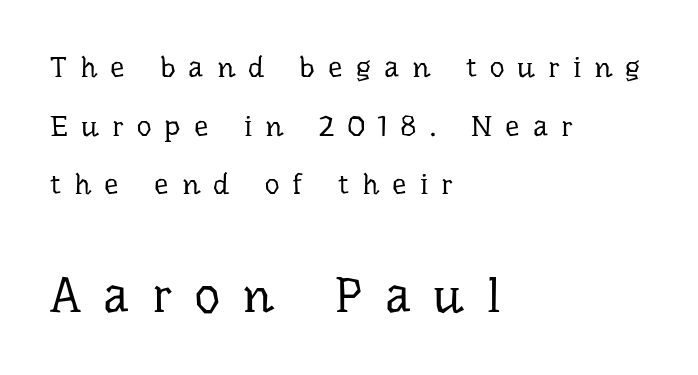
Q: Is the text bold? A: No.
Q: Is the text italic (slanted)? A: No, it is upright.
Q: Is the typeface a serif or a sans-serif typeface? A: Serif.
Q: Is the text underlined? A: No.
Q: How is the paragraph aligned? A: Left-aligned.
Q: Is the spacing between letters normal or unusually wide? A: Unusually wide.
Q: Is the spacing between lines tight, normal or loose? A: Loose.
Q: Which block of text is set in a larger size, the first (top) or the second (bottom)? A: The second (bottom) one.
Q: Width (condensed, normal, or wide)? A: Normal.
Q: Stroke contrast? A: Low.
Q: x-height? A: Medium.
Q: Monospaced? A: No.
